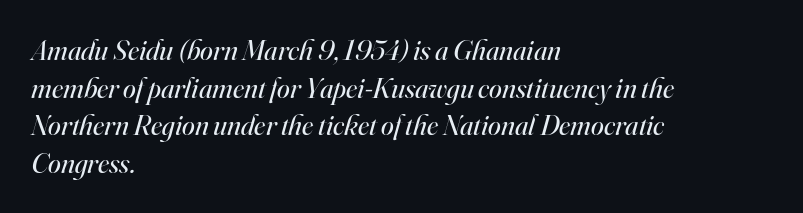
The image shows 29 px regular-weight serif type, italic (leaning right); set left-aligned, normal line spacing (1.3x), normal letter spacing, not underlined; high stroke contrast and a small x-height.
